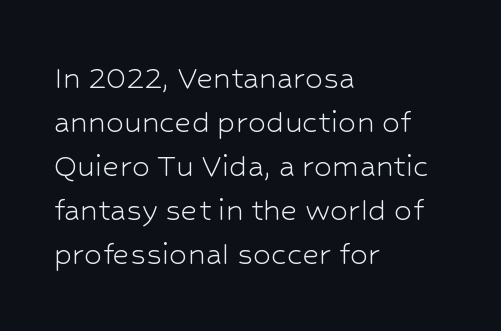
The image shows 36 px light sans-serif type, upright; set left-aligned, line spacing 1.22x, normal letter spacing, not underlined; low stroke contrast and a medium x-height.
